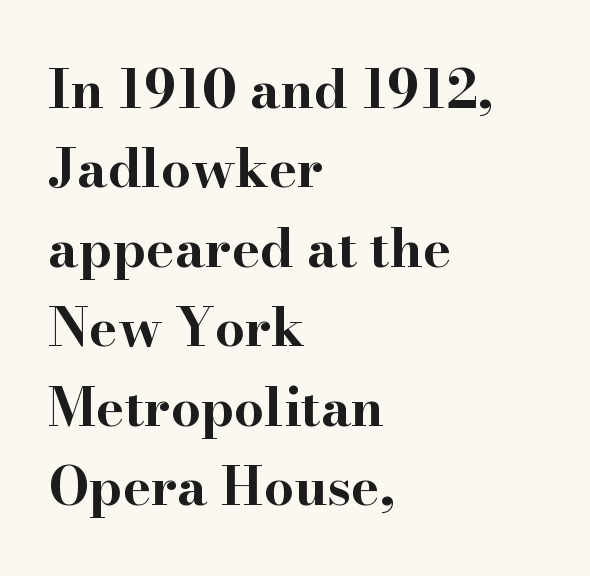
Teacher's note: observe the even left margin — that is flush-left alignment. A dark, heavy texture on the line: the type is bold. The lettering stays uniformly vertical, giving the passage a roman look. Character widths vary here, with narrow letters taking less room than wide ones. Rows of type keep a routine distance in the vertical direction. The rendering keeps characters at their native spacing.
